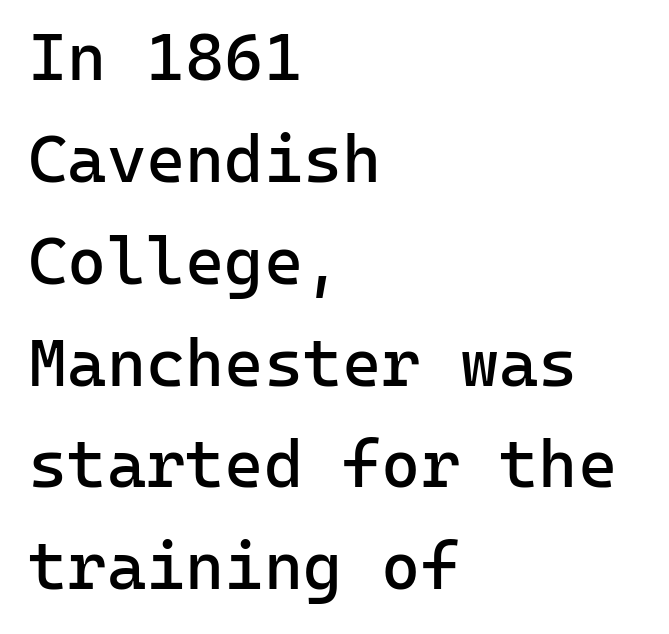
The image shows 67 px regular-weight sans-serif type, upright, monospaced; set left-aligned, normal line spacing (1.52x), normal letter spacing, not underlined; low stroke contrast and a medium x-height.
